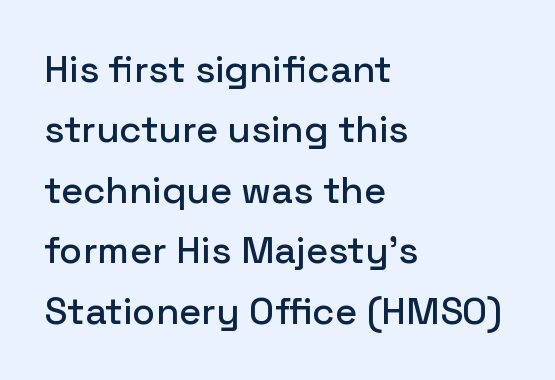
{"serif": "no", "italic": "no", "width": "normal", "stroke_contrast": "low", "x_height": "medium", "monospaced": "no", "underline": "no", "align": "left", "line_spacing": "normal", "line_spacing_ratio": 1.59, "letter_spacing": "normal", "letter_spacing_em": 0.0, "glyph_px": 38}
